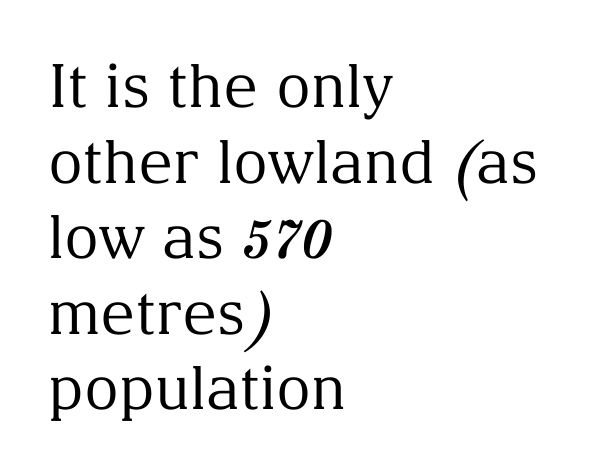
Q: Is the text bold? A: No.
Q: Is the text italic (slanted)? A: No, it is upright.
Q: Is the typeface a serif or a sans-serif typeface? A: Serif.
Q: Is the text underlined? A: No.
Q: How is the paragraph aligned? A: Left-aligned.
Q: Is the spacing between letters normal or unusually wide? A: Normal.
Q: Is the spacing between lines tight, normal or loose? A: Normal.
Q: Width (condensed, normal, or wide)? A: Normal.
Q: Stroke contrast? A: Medium.
Q: x-height? A: Medium.
Q: Monospaced? A: No.
